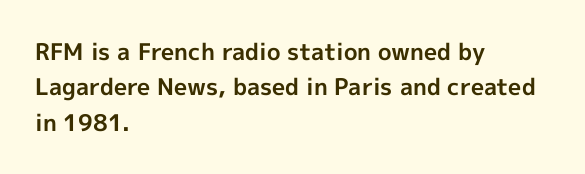
Q: Is the text bold? A: Yes.
Q: Is the text italic (slanted)? A: No, it is upright.
Q: Is the text underlined? A: No.
Q: How is the paragraph aligned? A: Left-aligned.
Q: Is the spacing between letters normal or unusually wide? A: Normal.
Q: Is the spacing between lines tight, normal or loose? A: Normal.
